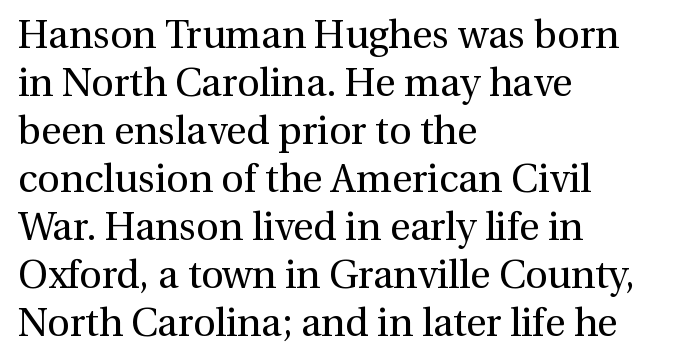
{"serif": "yes", "italic": "no", "bold": "no", "weight": "regular", "width": "normal", "stroke_contrast": "medium", "x_height": "medium", "monospaced": "no", "underline": "no", "align": "left", "line_spacing_ratio": 1.23, "letter_spacing": "normal", "letter_spacing_em": 0.0, "glyph_px": 39}
